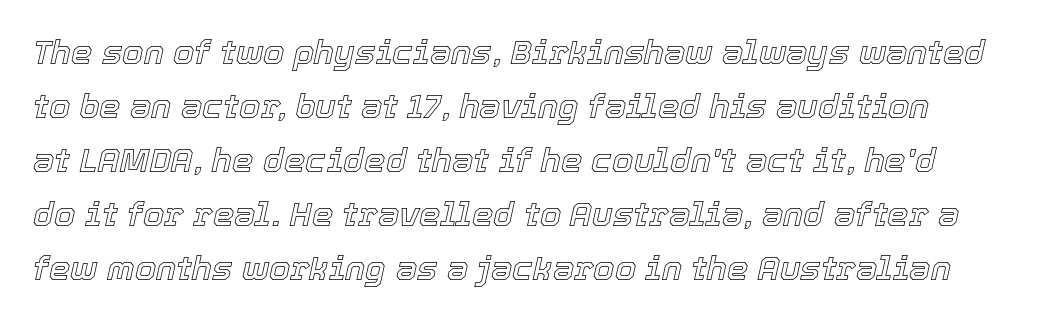
The image shows 34 px text type, italic (leaning right); set normal line spacing (1.59x), normal letter spacing, not underlined; a medium x-height.
